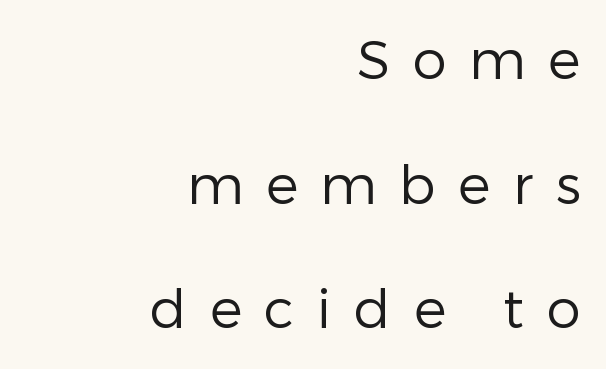
{"serif": "no", "italic": "no", "bold": "no", "weight": "regular", "width": "normal", "stroke_contrast": "low", "x_height": "medium", "monospaced": "no", "underline": "no", "align": "right", "line_spacing": "loose", "line_spacing_ratio": 2.31, "letter_spacing": "wide", "letter_spacing_em": 0.42, "glyph_px": 54}
